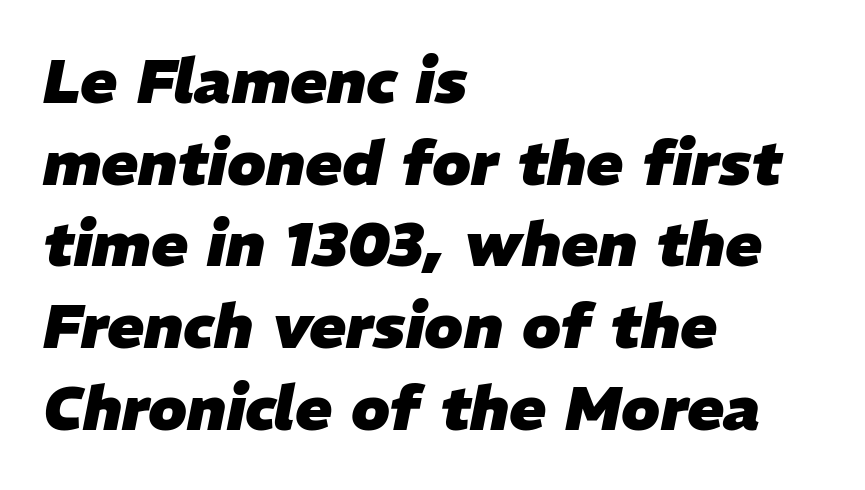
{"italic": "yes", "lean": "right", "slant_degrees": 11, "bold": "yes", "weight": "heavy", "width": "normal", "stroke_contrast": "low", "x_height": "medium", "monospaced": "no", "underline": "no", "align": "left", "line_spacing": "normal", "line_spacing_ratio": 1.34, "letter_spacing": "normal", "letter_spacing_em": 0.0, "glyph_px": 61}
